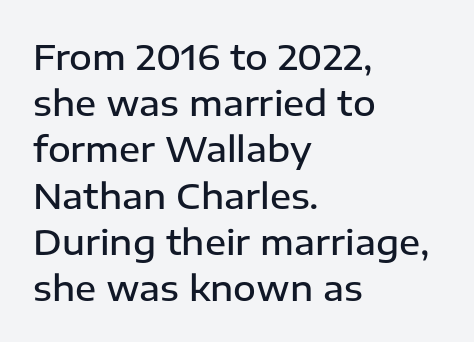
The image shows 35 px semibold sans-serif type, upright; set left-aligned, normal line spacing (1.32x), normal letter spacing, not underlined; low stroke contrast and a medium x-height.
